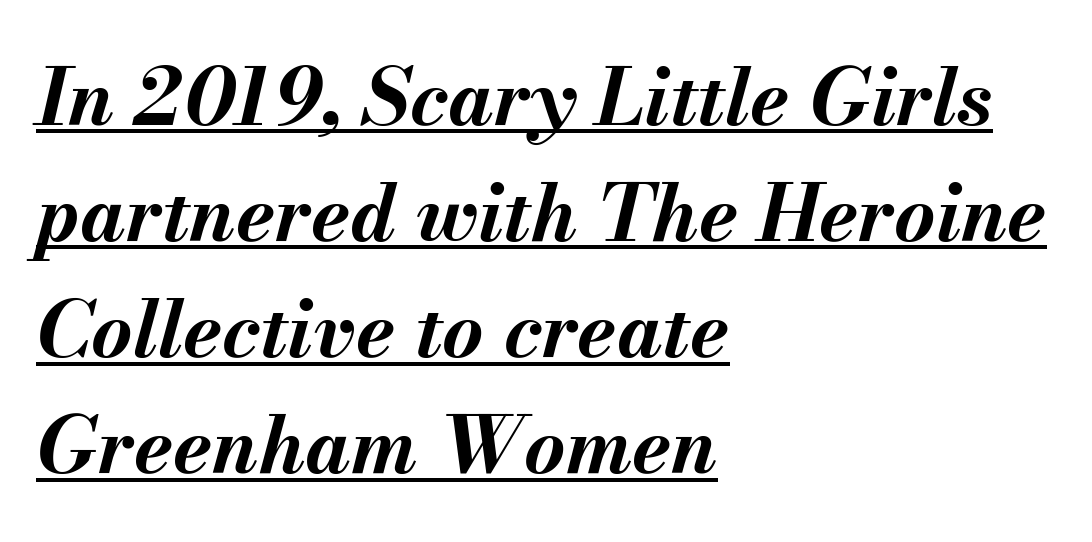
The paragraph shown leans on its left margin. Plenty of ink on the page — the face is bold. The passage shown is typed in a proportional face where columns would drift. Italic: yes, the glyphs are oblique. The line-height multiplier appears to be the usual default. This sample carries an underscore along the baseline area.
